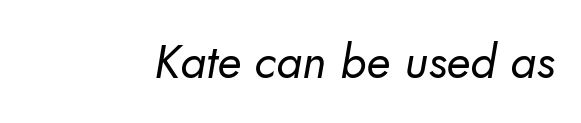
The image shows 47 px regular-weight sans-serif type; set normal letter spacing, not underlined; low stroke contrast and a small x-height.
